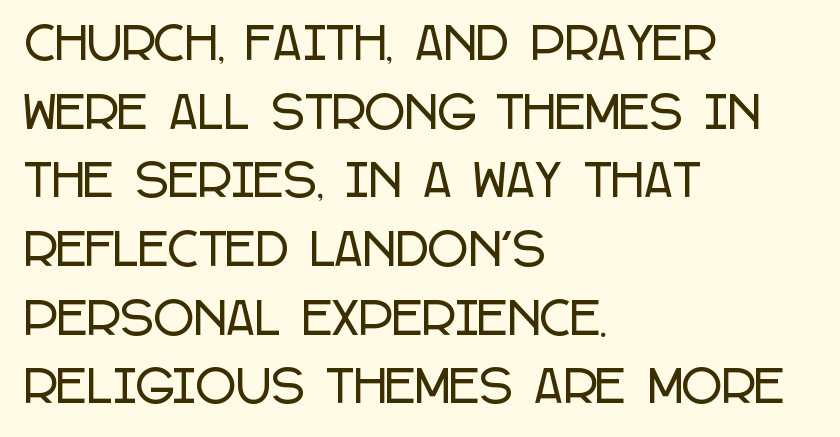
A clean baseline with only descenders dipping below it. The specimen reads as upright at a glance. How are the letters spaced? Ordinarily, with no added tracking. Grotesque or geometric, the face here clearly has no serifs. The rendering anchors every line to the left-hand side.
